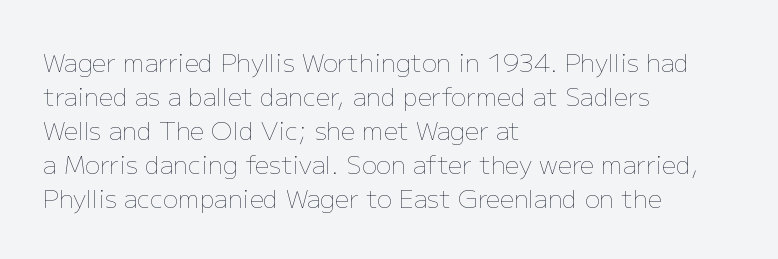
The image shows 25 px text type, upright; set left-aligned, normal line spacing (1.36x), normal letter spacing, not underlined.
